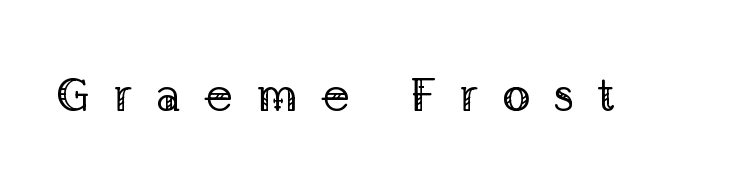
Q: Is the text bold? A: No.
Q: Is the text italic (slanted)? A: No, it is upright.
Q: Is the typeface a serif or a sans-serif typeface? A: Serif.
Q: Is the text underlined? A: No.
Q: Is the spacing between letters normal or unusually wide? A: Unusually wide.
Q: Width (condensed, normal, or wide)? A: Normal.
Q: Stroke contrast? A: Low.
Q: x-height? A: Medium.
Q: Monospaced? A: No.
